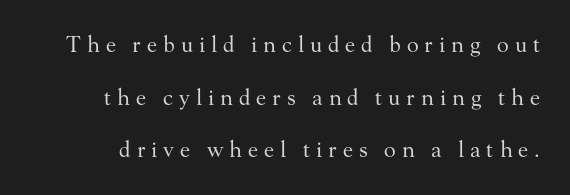
Q: Is the text bold? A: No.
Q: Is the text italic (slanted)? A: No, it is upright.
Q: Is the text underlined? A: No.
Q: Is the spacing between letters normal or unusually wide? A: Unusually wide.
Q: Is the spacing between lines tight, normal or loose? A: Loose.
